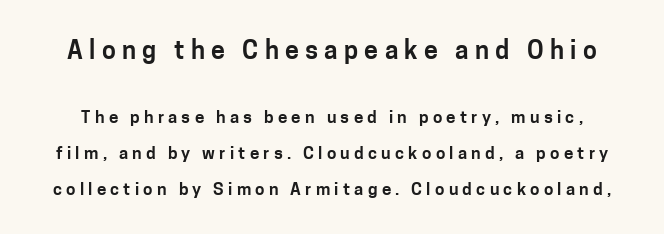
Words appear elongated and porous because spacing is wide. Underlining? Definitely not there. Compared with typical paragraphs, the rows here are farther apart. Vertical strokes here are truly vertical. Two sizes are in play, and the larger belongs to the first block.
